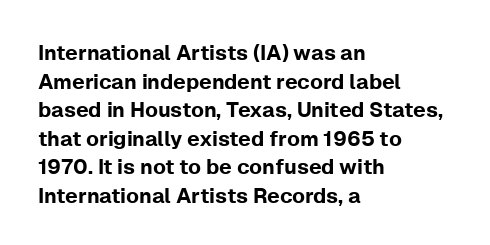
The rendering keeps characters at their native spacing. Does the lettering tilt? It doesn't — this is upright. Descender tails drop into unmarked territory. The lines sit at an ordinary, default distance from one another. One-word summary of the alignment: left.
